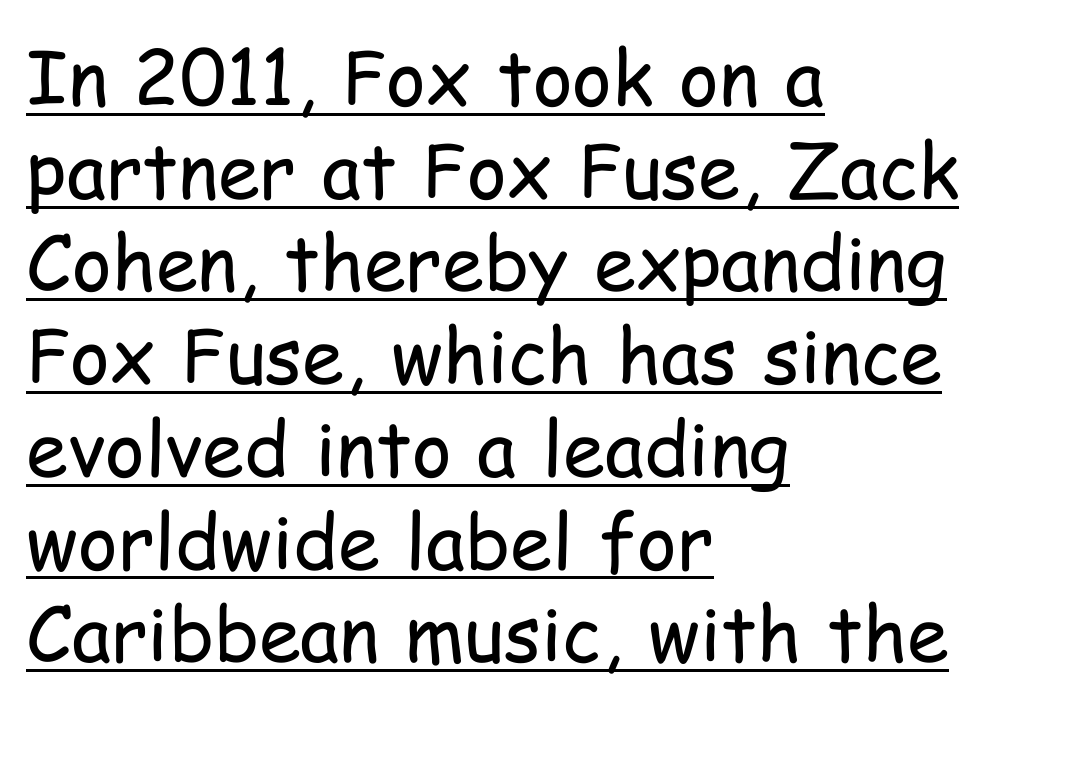
Q: Is the text bold? A: No.
Q: Is the text italic (slanted)? A: No, it is upright.
Q: Is the typeface a serif or a sans-serif typeface? A: Sans-serif.
Q: Is the text underlined? A: Yes.
Q: How is the paragraph aligned? A: Left-aligned.
Q: Is the spacing between letters normal or unusually wide? A: Normal.
Q: Width (condensed, normal, or wide)? A: Condensed.
Q: Stroke contrast? A: Low.
Q: x-height? A: Medium.
Q: Monospaced? A: No.
